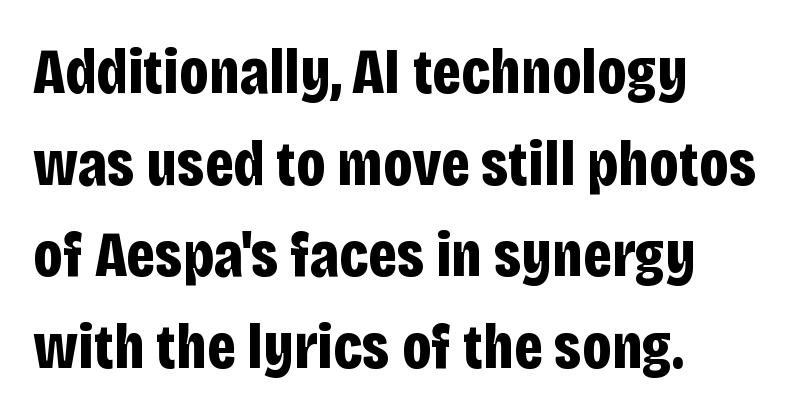
{"serif": "no", "italic": "no", "bold": "yes", "weight": "bold", "width": "condensed", "stroke_contrast": "low", "x_height": "large", "monospaced": "no", "underline": "no", "align": "left", "line_spacing": "normal", "line_spacing_ratio": 1.43, "letter_spacing": "normal", "letter_spacing_em": 0.0, "glyph_px": 64}
